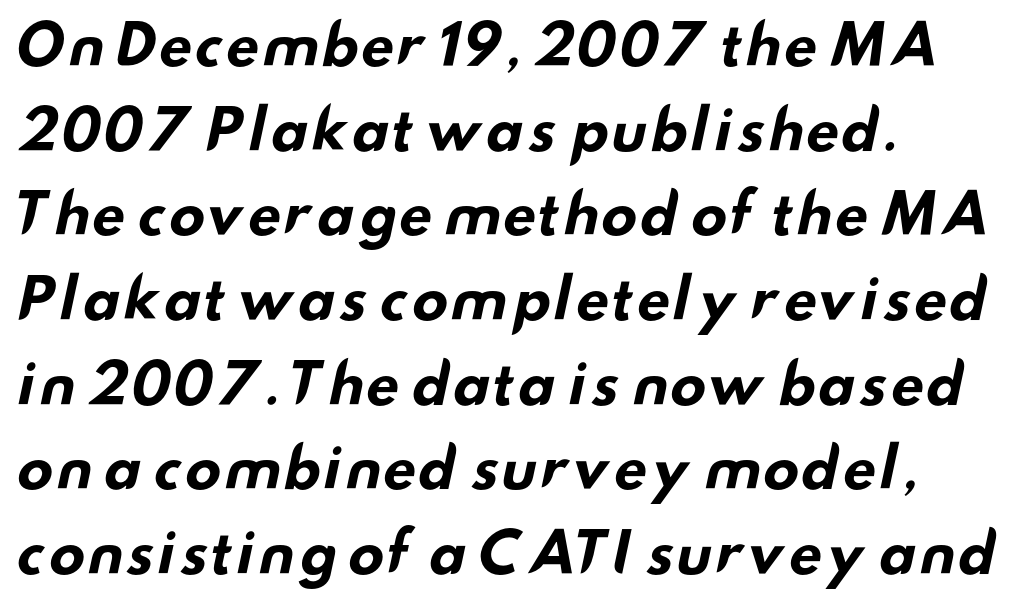
{"serif": "no", "bold": "yes", "weight": "bold", "width": "wide", "stroke_contrast": "low", "x_height": "small", "monospaced": "no", "underline": "no", "align": "left", "line_spacing": "normal", "line_spacing_ratio": 1.54, "letter_spacing": "normal", "letter_spacing_em": 0.0, "glyph_px": 55}
